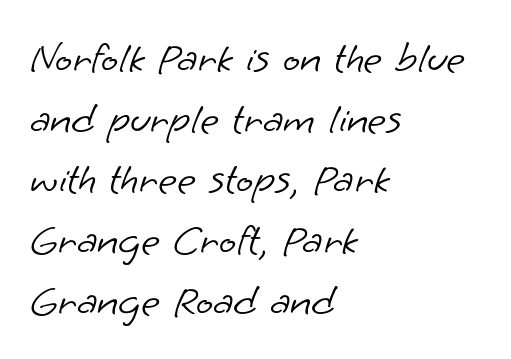
Q: Is the text bold? A: No.
Q: Is the typeface a serif or a sans-serif typeface? A: Sans-serif.
Q: Is the text underlined? A: No.
Q: How is the paragraph aligned? A: Left-aligned.
Q: Is the spacing between letters normal or unusually wide? A: Normal.
Q: Is the spacing between lines tight, normal or loose? A: Normal.
Q: Width (condensed, normal, or wide)? A: Normal.
Q: Stroke contrast? A: Low.
Q: x-height? A: Small.
Q: Monospaced? A: No.
